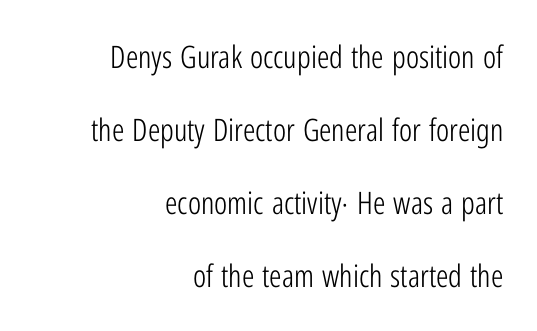
Q: Is the text bold? A: No.
Q: Is the text italic (slanted)? A: No, it is upright.
Q: Is the typeface a serif or a sans-serif typeface? A: Sans-serif.
Q: Is the text underlined? A: No.
Q: How is the paragraph aligned? A: Right-aligned.
Q: Is the spacing between letters normal or unusually wide? A: Normal.
Q: Is the spacing between lines tight, normal or loose? A: Loose.
Q: Width (condensed, normal, or wide)? A: Condensed.
Q: Stroke contrast? A: Low.
Q: x-height? A: Medium.
Q: Monospaced? A: No.
